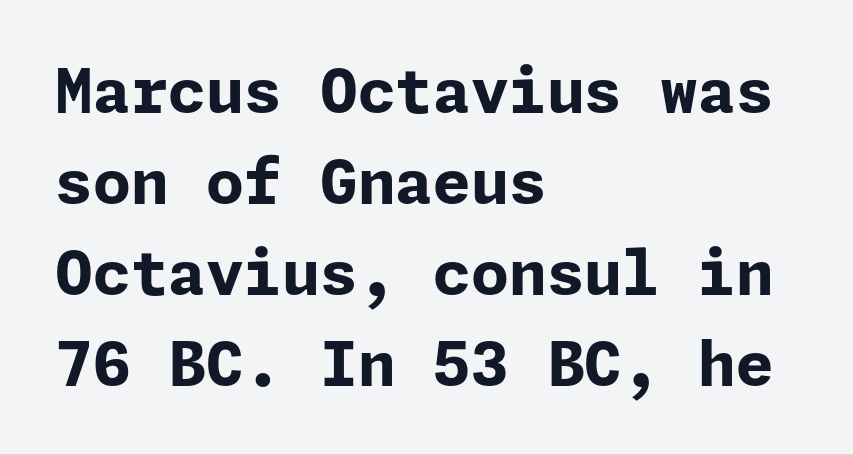
The image shows 61 px bold sans-serif type, upright; set left-aligned, normal line spacing (1.49x), normal letter spacing, not underlined; low stroke contrast and a medium x-height.
